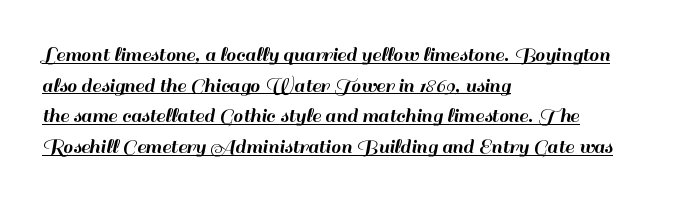
{"underline": "yes", "align": "left", "line_spacing": "normal", "line_spacing_ratio": 1.39, "letter_spacing": "normal", "letter_spacing_em": 0.0, "glyph_px": 22}
